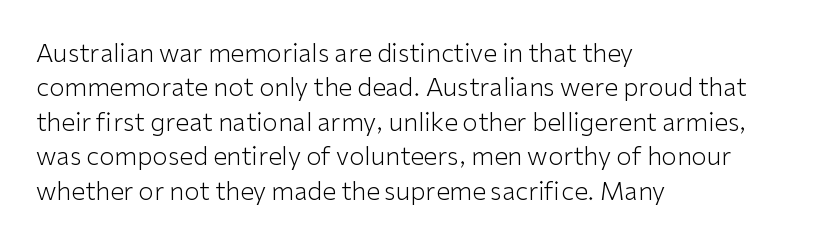
Q: Is the text bold? A: No.
Q: Is the text italic (slanted)? A: No, it is upright.
Q: Is the text underlined? A: No.
Q: How is the paragraph aligned? A: Left-aligned.
Q: Is the spacing between letters normal or unusually wide? A: Normal.
Q: Is the spacing between lines tight, normal or loose? A: Normal.
